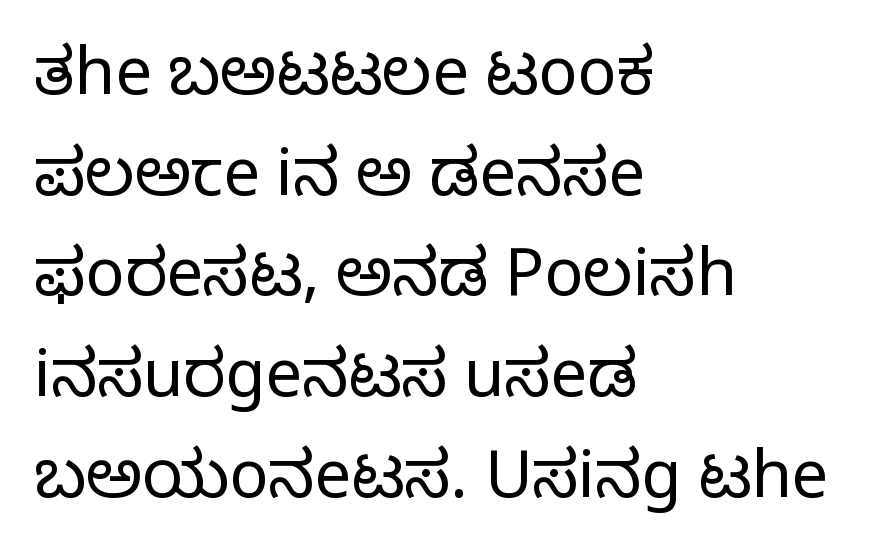
The image shows 65 px light sans-serif type, upright; set left-aligned, normal line spacing (1.55x), normal letter spacing, not underlined; low stroke contrast and a medium x-height.
